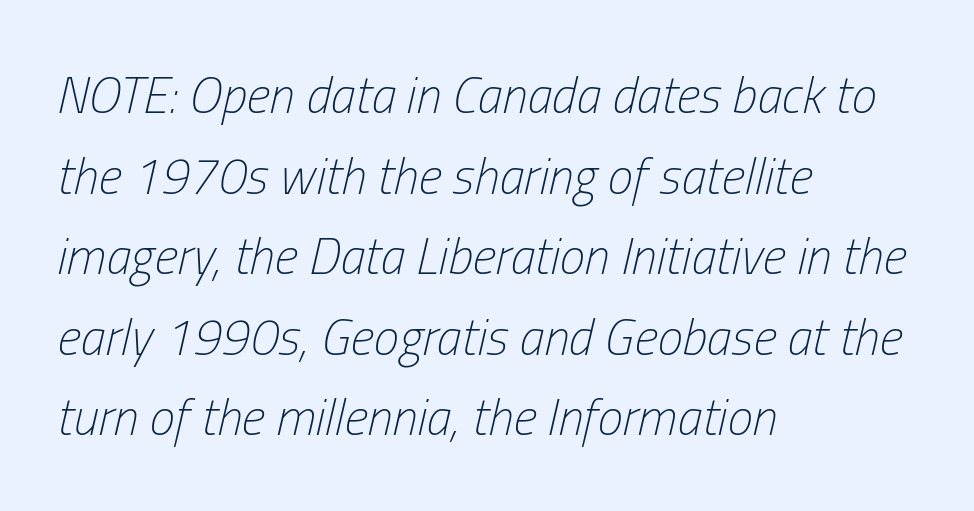
Is there much room between lines? A standard amount, neither cramped nor airy. Inter-character spacing is left at the font's built-in metrics. Note the varied advance widths — an 'i' is clearly narrower than an 'm'. Tall strokes in this sample are angled rather than plumb.
